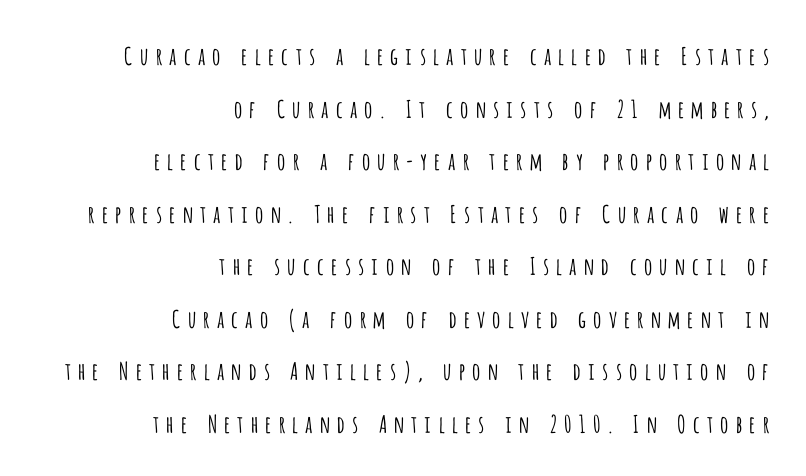
Q: Is the text bold? A: No.
Q: Is the text italic (slanted)? A: No, it is upright.
Q: Is the text underlined? A: No.
Q: How is the paragraph aligned? A: Right-aligned.
Q: Is the spacing between letters normal or unusually wide? A: Unusually wide.
Q: Is the spacing between lines tight, normal or loose? A: Loose.
